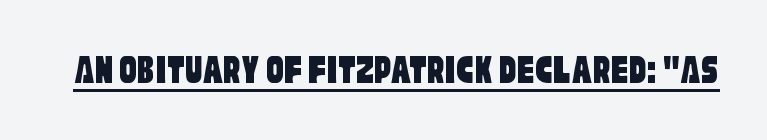
Q: Is the typeface a serif or a sans-serif typeface? A: Sans-serif.
Q: Is the text underlined? A: Yes.
Q: Is the spacing between letters normal or unusually wide? A: Normal.
Q: Width (condensed, normal, or wide)? A: Condensed.
Q: Stroke contrast? A: Low.
Q: x-height? A: Large.
Q: Monospaced? A: No.
